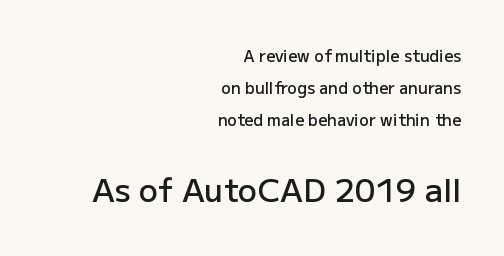
This is roman type, the default non-slanted kind. In terms of letterform style, serifs are entirely absent. No extra tracking has been applied to these lines. Underlining? Definitely not there. Layout note: lines flush right.
